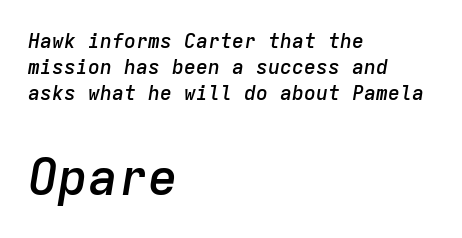
Monospaced: the letters line up in strict vertical columns. Style check: oblique. The rendering anchors every line to the left-hand side. If you measured baseline to baseline, you'd find a middling distance. If you squint, the bottom block still reads clearly — it's the larger of the two.
